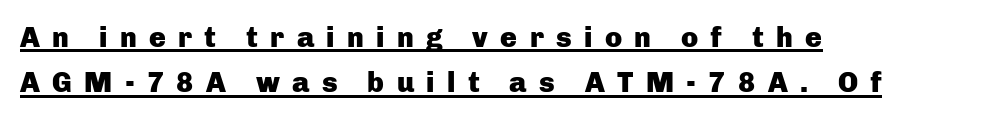
The image shows 28 px heavy sans-serif type, upright; set left-aligned, normal line spacing (1.62x), unusually wide letter spacing (+0.44 em), underlined; low stroke contrast and a medium x-height.
